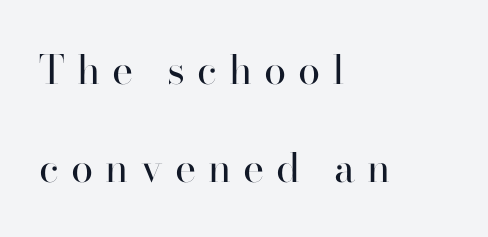
The image shows 40 px regular-weight serif type, upright; set left-aligned, loose line spacing (2.44x), unusually wide letter spacing (+0.3 em), not underlined; high stroke contrast and a small x-height.
